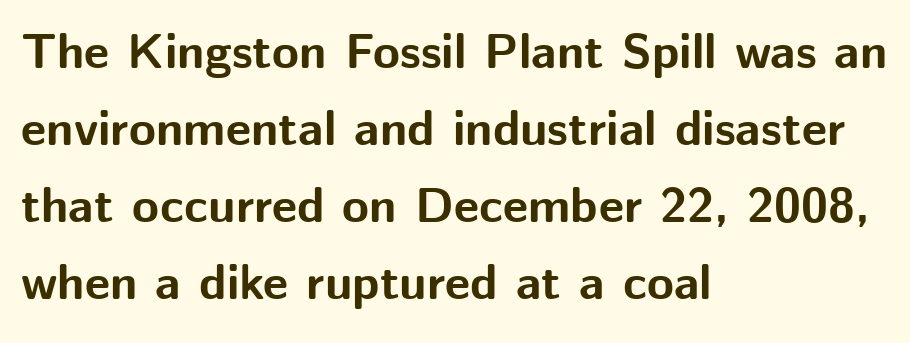
{"serif": "no", "italic": "no", "bold": "yes", "weight": "bold", "width": "normal", "stroke_contrast": "medium", "x_height": "medium", "monospaced": "no", "underline": "no", "align": "left", "line_spacing": "normal", "line_spacing_ratio": 1.57, "letter_spacing": "normal", "letter_spacing_em": 0.0, "glyph_px": 49}
